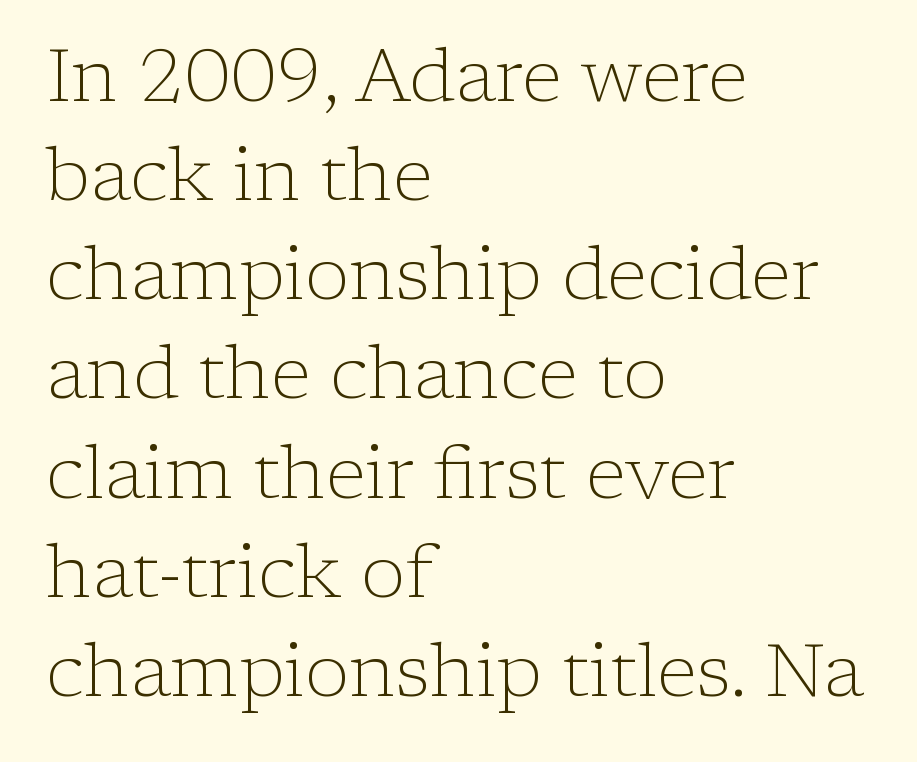
{"serif": "yes", "italic": "no", "bold": "no", "weight": "light", "width": "normal", "stroke_contrast": "low", "x_height": "medium", "monospaced": "no", "underline": "no", "align": "left", "line_spacing": "normal", "line_spacing_ratio": 1.34, "letter_spacing": "normal", "letter_spacing_em": 0.0, "glyph_px": 74}
